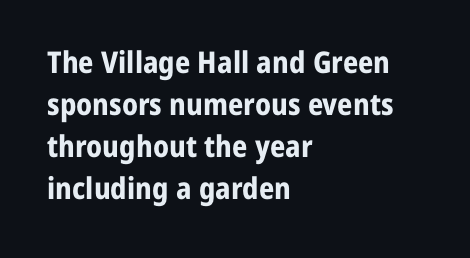
{"serif": "no", "italic": "no", "bold": "yes", "weight": "bold", "width": "normal", "stroke_contrast": "low", "x_height": "medium", "monospaced": "no", "underline": "no", "align": "left", "line_spacing": "normal", "line_spacing_ratio": 1.4, "letter_spacing": "normal", "letter_spacing_em": 0.0, "glyph_px": 30}
